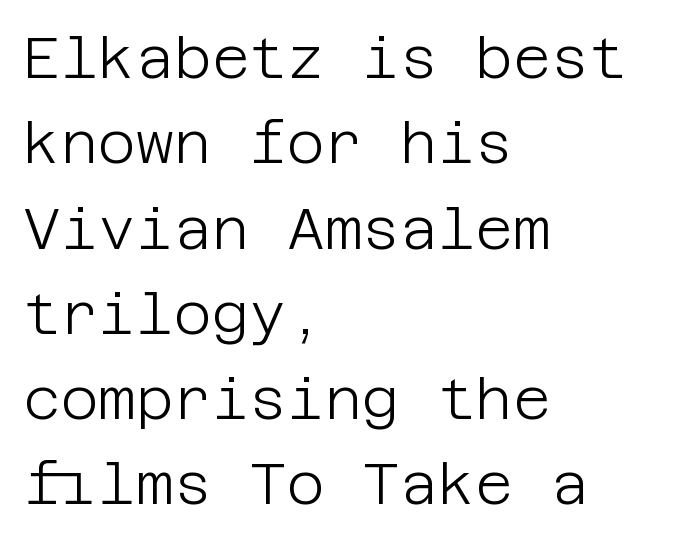
Weight: in the light-to-regular range. Notice how the stems are strictly vertical — no italics here. Has an underline been added? It has not. The face used here is rendered with its standard letterfit.
